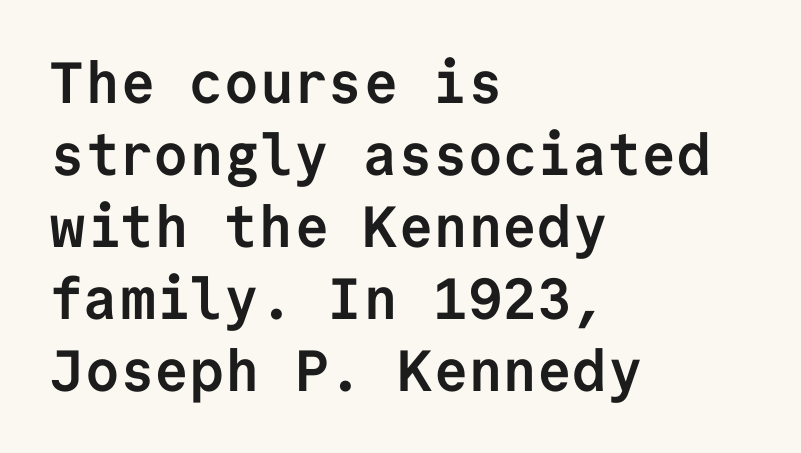
Q: Is the text bold? A: Yes.
Q: Is the text italic (slanted)? A: No, it is upright.
Q: Is the typeface a serif or a sans-serif typeface? A: Sans-serif.
Q: Is the text underlined? A: No.
Q: How is the paragraph aligned? A: Left-aligned.
Q: Is the spacing between letters normal or unusually wide? A: Normal.
Q: Width (condensed, normal, or wide)? A: Normal.
Q: Stroke contrast? A: Low.
Q: x-height? A: Medium.
Q: Monospaced? A: Yes.
